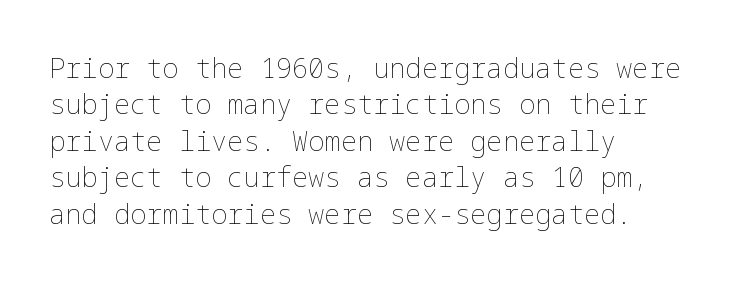
Q: Is the text bold? A: No.
Q: Is the text italic (slanted)? A: No, it is upright.
Q: Is the text underlined? A: No.
Q: How is the paragraph aligned? A: Left-aligned.
Q: Is the spacing between letters normal or unusually wide? A: Normal.
Q: Is the spacing between lines tight, normal or loose? A: Normal.
